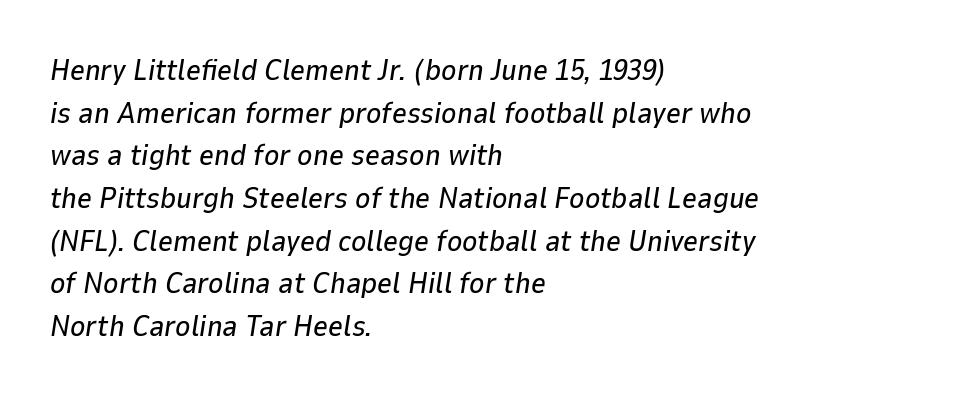
Q: Is the text italic (slanted)? A: Yes, it leans right by about 9 degrees.
Q: Is the text underlined? A: No.
Q: How is the paragraph aligned? A: Left-aligned.
Q: Is the spacing between letters normal or unusually wide? A: Normal.
Q: Is the spacing between lines tight, normal or loose? A: Normal.
Q: Width (condensed, normal, or wide)? A: Normal.
Q: Stroke contrast? A: Low.
Q: x-height? A: Medium.
Q: Monospaced? A: No.
